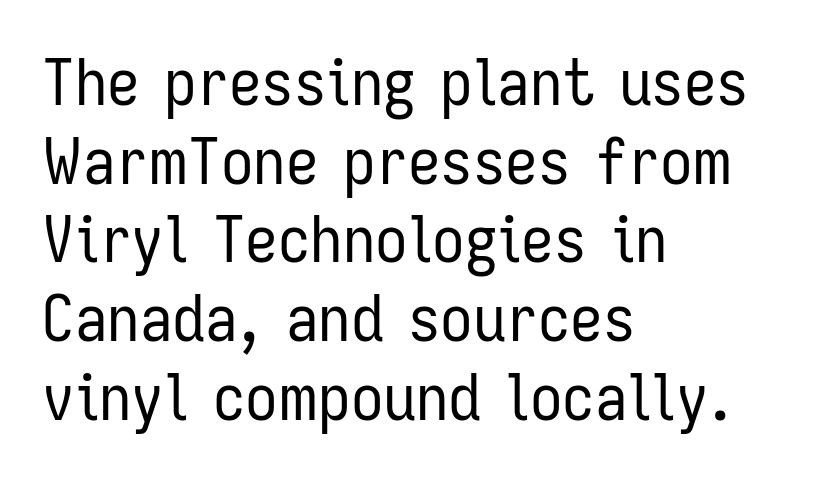
Nobody touched the tracking dial on this one. Each row of text sits above clean, open space. The text was rendered using a sans face with plain stroke endings. Stems here are at most as thick as an everyday book face.
